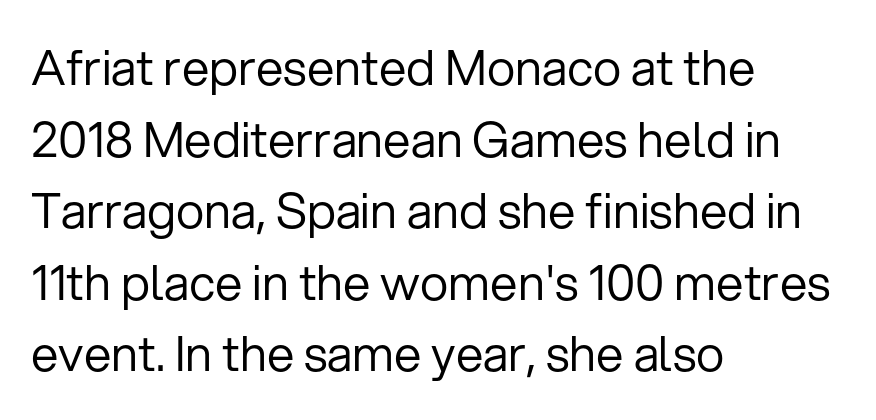
{"serif": "no", "italic": "no", "bold": "no", "weight": "regular", "width": "normal", "stroke_contrast": "low", "x_height": "medium", "monospaced": "no", "underline": "no", "align": "left", "line_spacing": "normal", "line_spacing_ratio": 1.46, "letter_spacing": "normal", "letter_spacing_em": 0.0, "glyph_px": 49}
